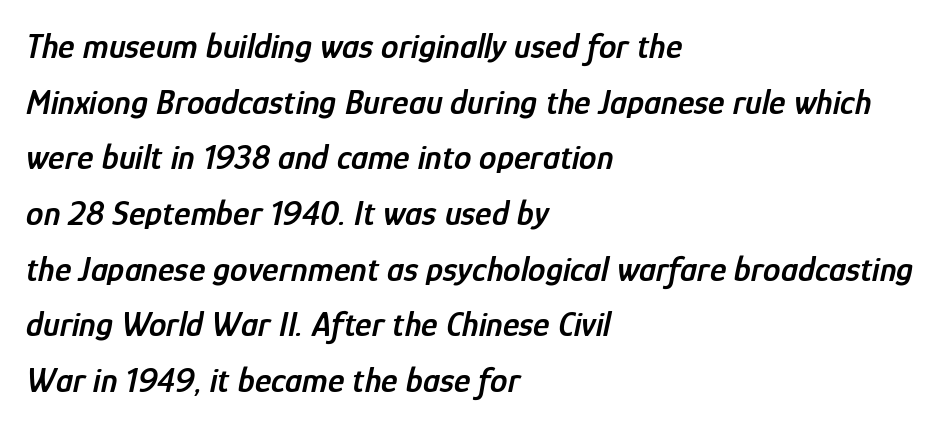
The image shows 35 px semibold, condensed type, italic (leaning right); set left-aligned, normal line spacing (1.59x), normal letter spacing, not underlined; low stroke contrast and a medium x-height.
